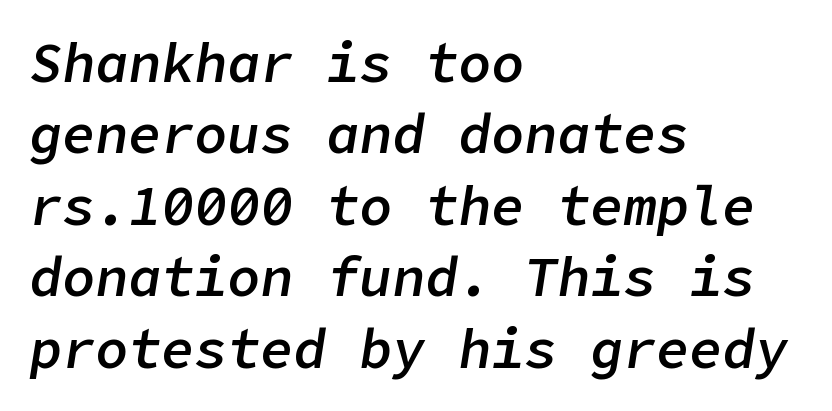
The image shows 55 px semibold type, italic (leaning right); set left-aligned, normal line spacing (1.3x), normal letter spacing, not underlined; low stroke contrast and a medium x-height.
